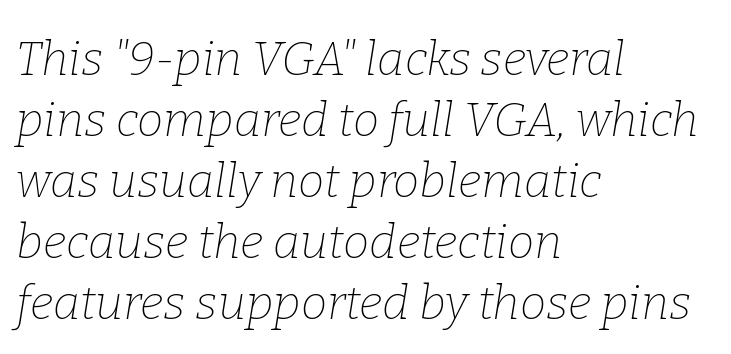
Inter-character spacing is left at the font's built-in metrics. Is the type heavy? It reads as light-to-regular instead. The vertical gap from one line to the next is medium. Decoration check: the copy has no underline.
